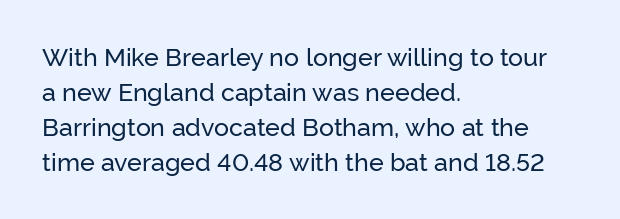
Q: Is the text italic (slanted)? A: No, it is upright.
Q: Is the text underlined? A: No.
Q: How is the paragraph aligned? A: Left-aligned.
Q: Is the spacing between letters normal or unusually wide? A: Normal.
Q: Is the spacing between lines tight, normal or loose? A: Normal.
